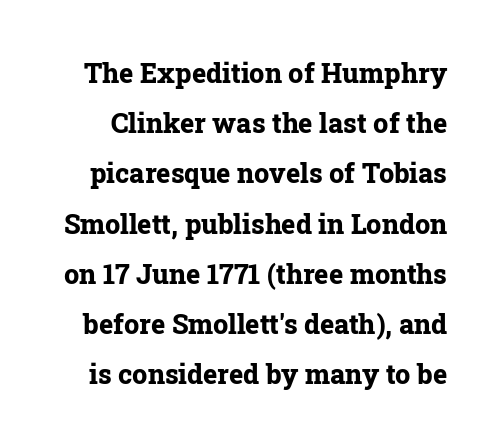
Q: Is the text bold? A: Yes.
Q: Is the text italic (slanted)? A: No, it is upright.
Q: Is the text underlined? A: No.
Q: Is the spacing between letters normal or unusually wide? A: Normal.
